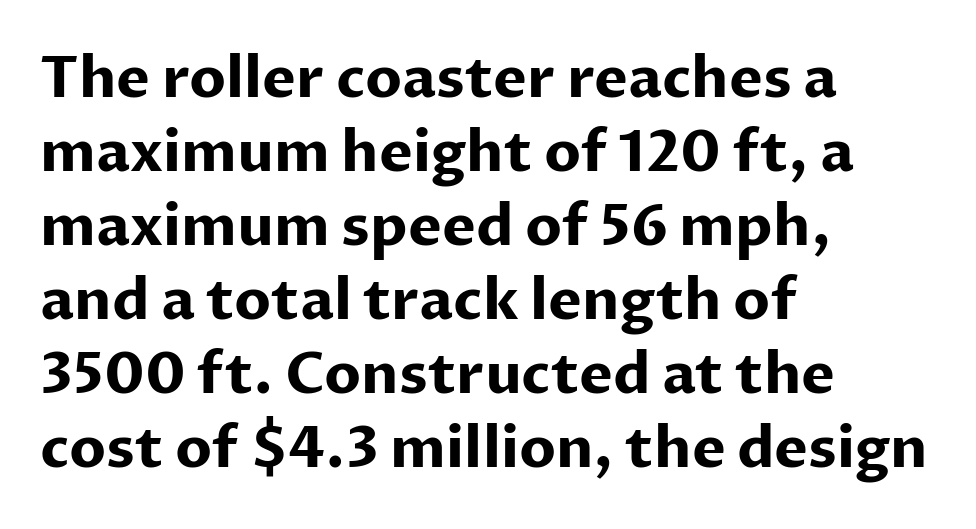
Designer's note — italics off, roman on. Here the designer chose a conventional face with non-uniform glyph widths. The zone under the glyphs is completely vacant. This rendering employs a face without finishing strokes, i.e., a sans-serif. Line beginnings align vertically; line endings do not. I'd describe the lettering as bold — thick and assertive.
